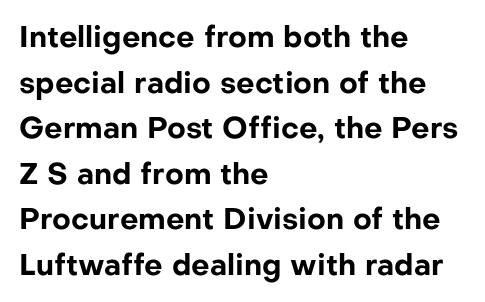
{"serif": "no", "italic": "no", "bold": "yes", "weight": "bold", "width": "normal", "stroke_contrast": "low", "x_height": "medium", "monospaced": "no", "underline": "no", "align": "left", "line_spacing": "normal", "line_spacing_ratio": 1.57, "letter_spacing": "normal", "letter_spacing_em": 0.0, "glyph_px": 29}
